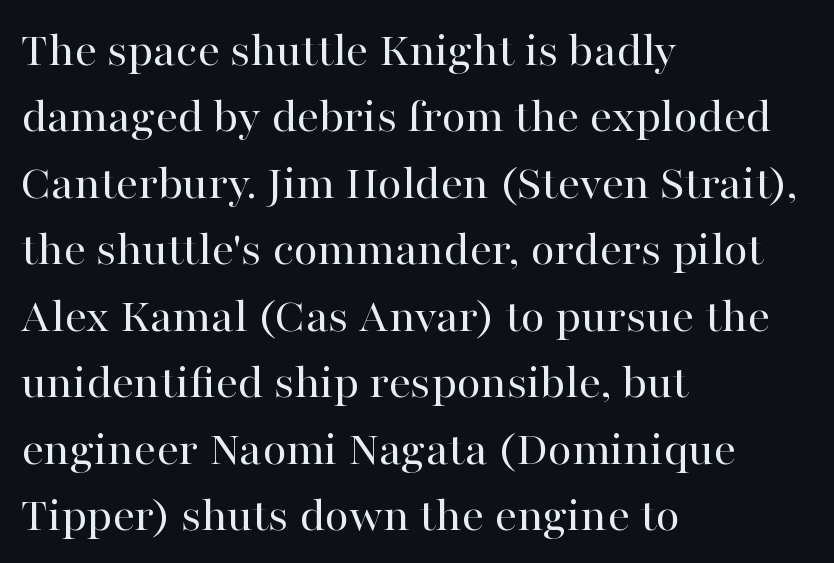
Quick note: not italic, upright. The characters are drawn with everyday or finer stroke widths. The letters advance in unequal steps, a hallmark of proportional type. The rendering anchors every line to the left-hand side. Summary of vertical rhythm: regular, with standard interline spacing.
